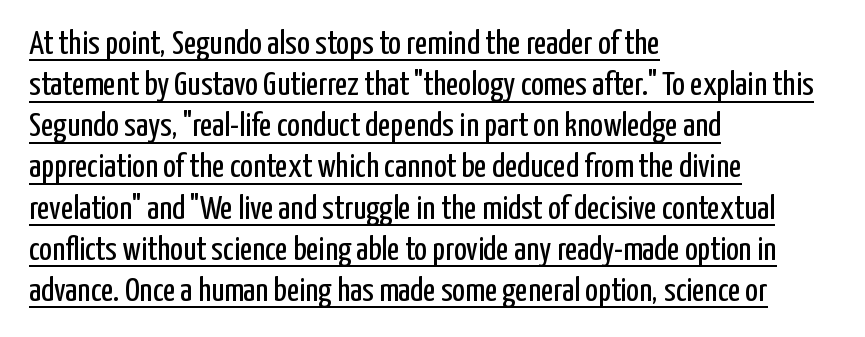
The image shows 34 px regular-weight, condensed sans-serif type, upright; set left-aligned, line spacing 1.21x, normal letter spacing, underlined; low stroke contrast and a medium x-height.
